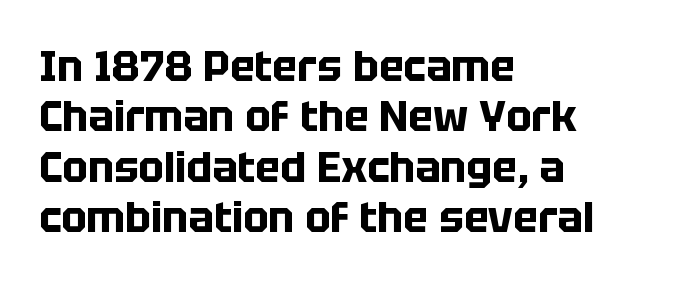
{"serif": "no", "italic": "no", "bold": "yes", "weight": "bold", "width": "normal", "stroke_contrast": "low", "x_height": "large", "monospaced": "no", "underline": "no", "align": "left", "line_spacing_ratio": 1.2, "letter_spacing": "normal", "letter_spacing_em": 0.0, "glyph_px": 42}
